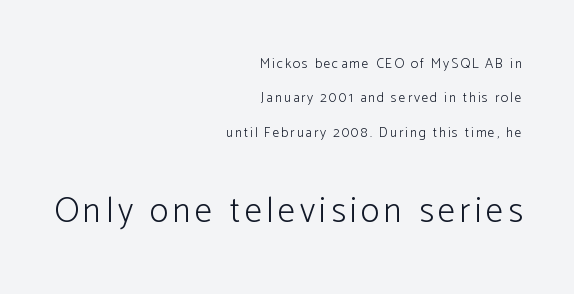
Q: Is the text bold? A: No.
Q: Is the text italic (slanted)? A: No, it is upright.
Q: Is the typeface a serif or a sans-serif typeface? A: Sans-serif.
Q: Is the text underlined? A: No.
Q: How is the paragraph aligned? A: Right-aligned.
Q: Is the spacing between lines tight, normal or loose? A: Loose.
Q: Which block of text is set in a larger size, the first (top) or the second (bottom)? A: The second (bottom) one.
Q: Width (condensed, normal, or wide)? A: Normal.
Q: Stroke contrast? A: Low.
Q: x-height? A: Medium.
Q: Monospaced? A: No.
